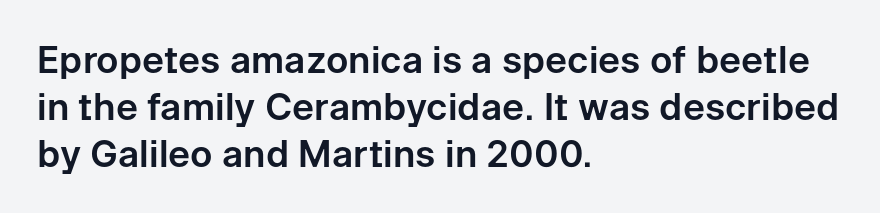
Descender tails drop into unmarked territory. The specimen reads as upright at a glance. Character widths vary here, with narrow letters taking less room than wide ones. The passage shown is typeset with a sans-serif family. Every row of glyphs begins at an identical x-position on the left.
